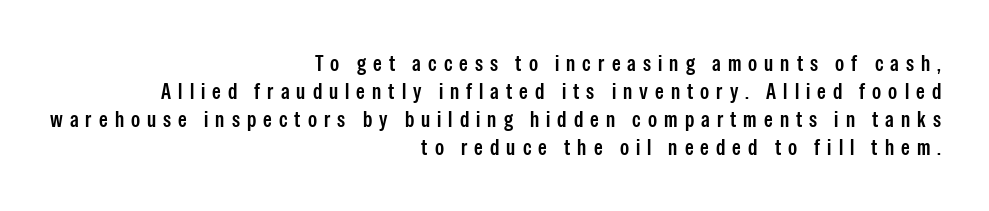
Line endings align vertically; line beginnings do not. One glance says typical: line gaps are just what's usual. Every stem runs plumb, perpendicular to the baseline. This is the in-between weight designers call semibold or demi. Only glyphs here, with clear space below each row. Glyph-to-glyph distance is far greater than everyday printed text.
